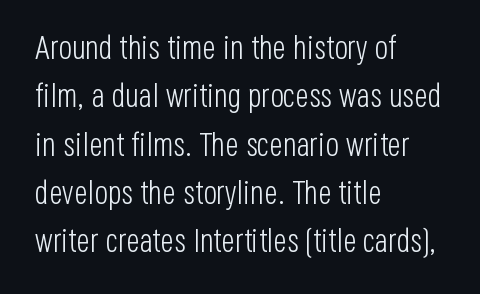
Notice how the stems are strictly vertical — no italics here. You can tell from the bare stems that sans-serif type was used. These lines are set flush left with a ragged right edge. Note the varied advance widths — an 'i' is clearly narrower than an 'm'. The typesetting does not lean heavy: it is not bold. Anything drawn beneath the words? Only blank space.
